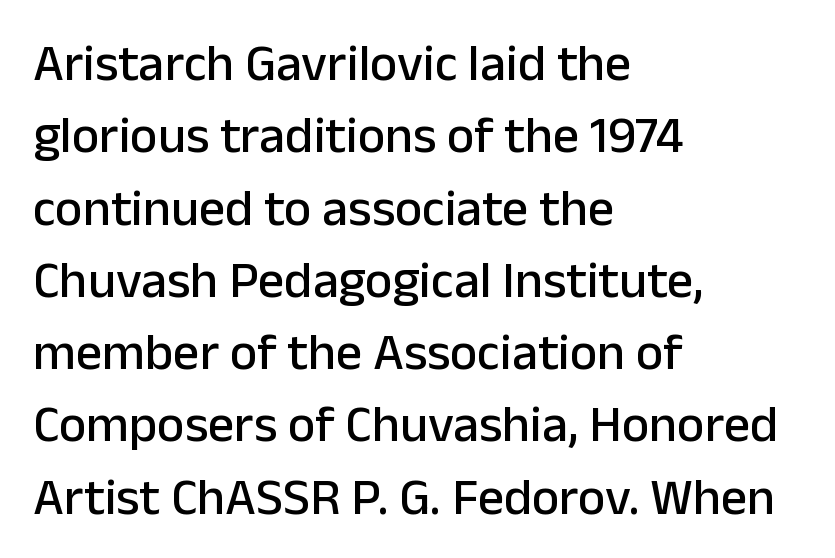
The image shows 52 px sans-serif type, upright; set left-aligned, normal line spacing (1.39x), normal letter spacing, not underlined; low stroke contrast and a medium x-height.
